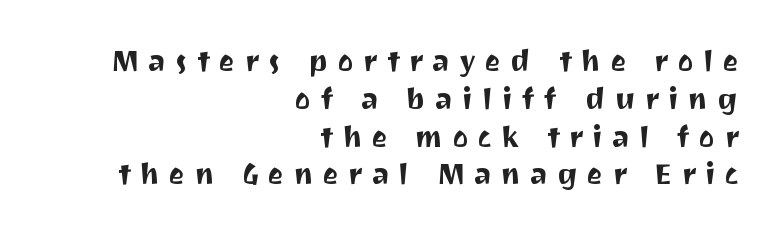
Q: Is the text italic (slanted)? A: No, it is upright.
Q: Is the typeface a serif or a sans-serif typeface? A: Sans-serif.
Q: Is the text underlined? A: No.
Q: How is the paragraph aligned? A: Right-aligned.
Q: Is the spacing between letters normal or unusually wide? A: Unusually wide.
Q: Is the spacing between lines tight, normal or loose? A: Normal.
Q: Width (condensed, normal, or wide)? A: Normal.
Q: Stroke contrast? A: Medium.
Q: x-height? A: Medium.
Q: Monospaced? A: No.
